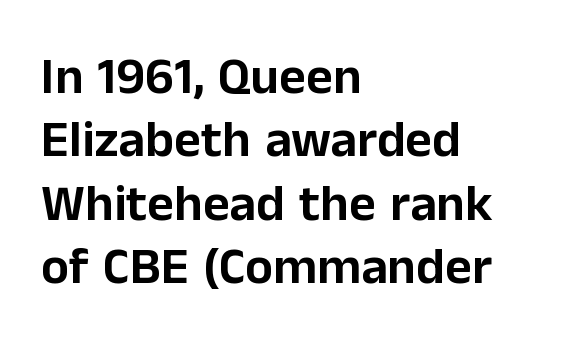
The setting favours the left margin, as ordinary paragraphs usually do. This rendering employs a face without finishing strokes, i.e., a sans-serif. Inter-character spacing is left at the font's built-in metrics. No word sits above an underline.
